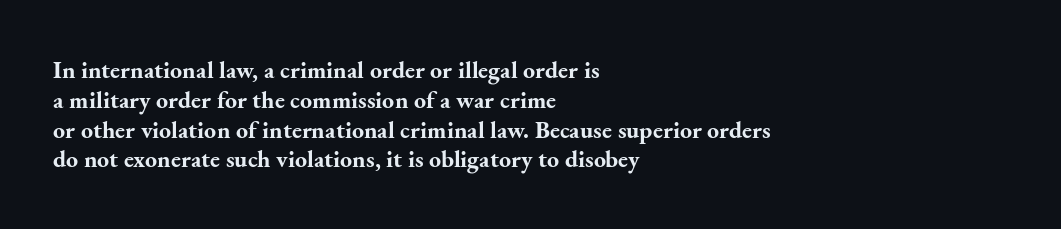
The image shows 24 px bold type, upright; set left-aligned, line spacing 1.24x, normal letter spacing, not underlined.
